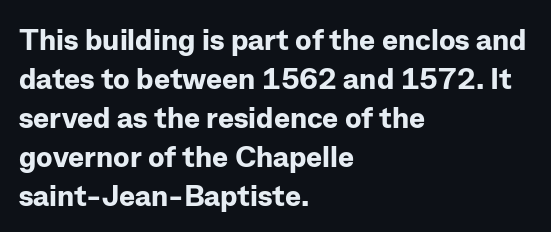
{"serif": "no", "italic": "no", "bold": "yes", "weight": "bold", "width": "normal", "stroke_contrast": "low", "x_height": "medium", "monospaced": "no", "underline": "no", "align": "left", "line_spacing": "normal", "line_spacing_ratio": 1.3, "letter_spacing": "normal", "letter_spacing_em": 0.0, "glyph_px": 30}
